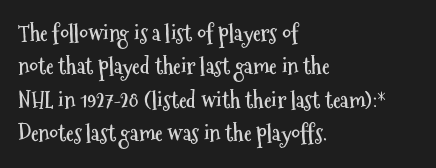
{"italic": "no", "bold": "yes", "underline": "no", "align": "left", "line_spacing": "normal", "line_spacing_ratio": 1.52, "letter_spacing": "normal", "letter_spacing_em": 0.0, "glyph_px": 22}
